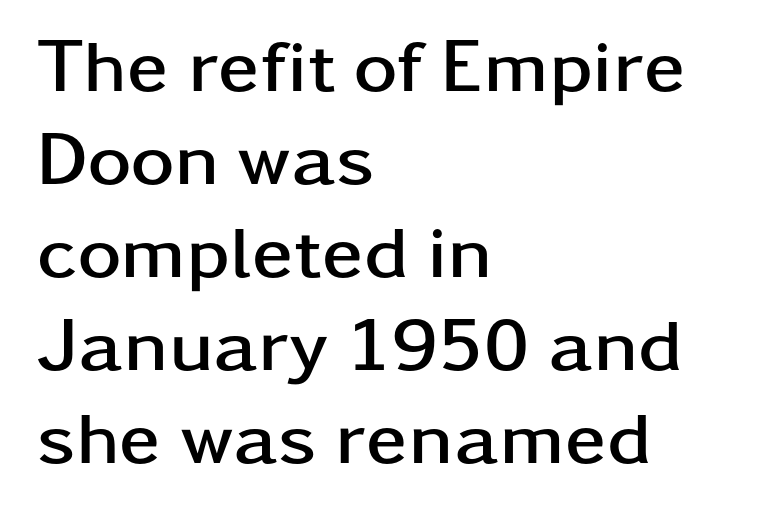
The image shows 75 px semibold, wide sans-serif type, upright; set left-aligned, line spacing 1.24x, normal letter spacing, not underlined; low stroke contrast and a medium x-height.
